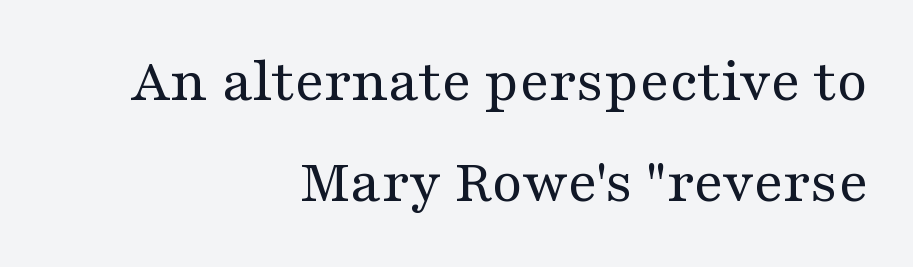
{"serif": "yes", "italic": "no", "bold": "no", "weight": "regular", "width": "wide", "stroke_contrast": "medium", "x_height": "medium", "monospaced": "no", "underline": "no", "align": "right", "line_spacing": "normal", "line_spacing_ratio": 1.63, "letter_spacing": "normal", "letter_spacing_em": 0.0, "glyph_px": 62}
